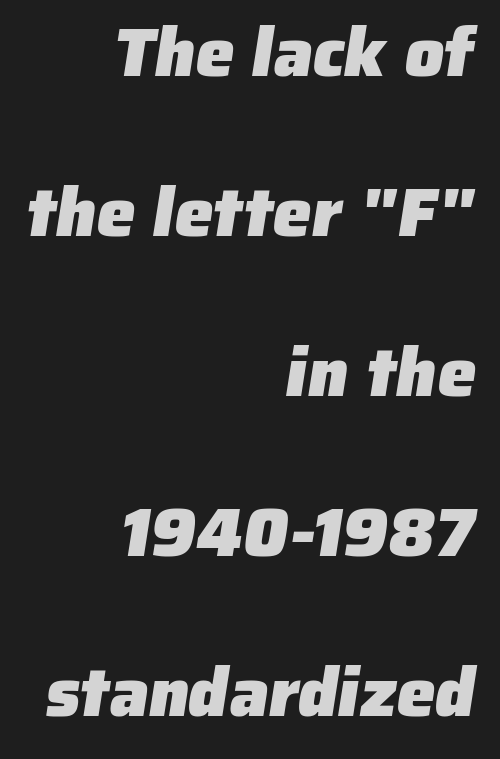
One-word summary of the alignment: right. Baseline-to-baseline distance is far greater than the letter height. Here the designer chose a conventional face with non-uniform glyph widths. Anything drawn beneath the words? Only blank space.
